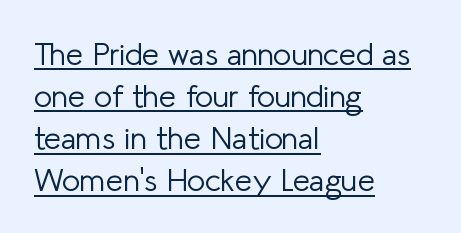
The image shows 31 px light sans-serif type, upright; set left-aligned, normal line spacing (1.36x), normal letter spacing, underlined; low stroke contrast and a medium x-height.
